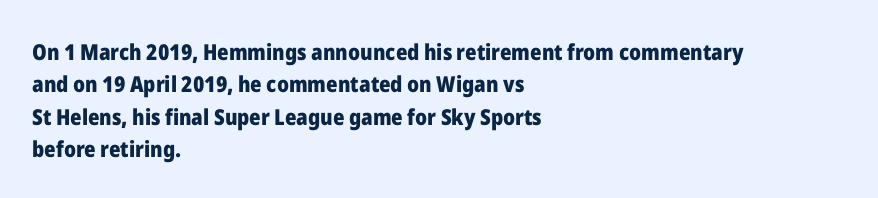
{"italic": "no", "bold": "yes", "underline": "no", "align": "left", "line_spacing": "normal", "line_spacing_ratio": 1.47, "letter_spacing": "normal", "letter_spacing_em": 0.0, "glyph_px": 22}
